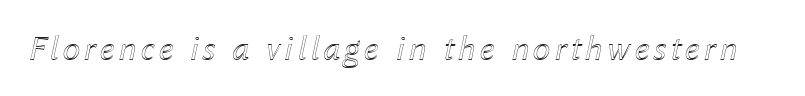
Q: Is the text italic (slanted)? A: Yes, it leans right by about 12 degrees.
Q: Is the text underlined? A: No.
Q: Width (condensed, normal, or wide)? A: Normal.
Q: x-height? A: Medium.
Q: Monospaced? A: No.
